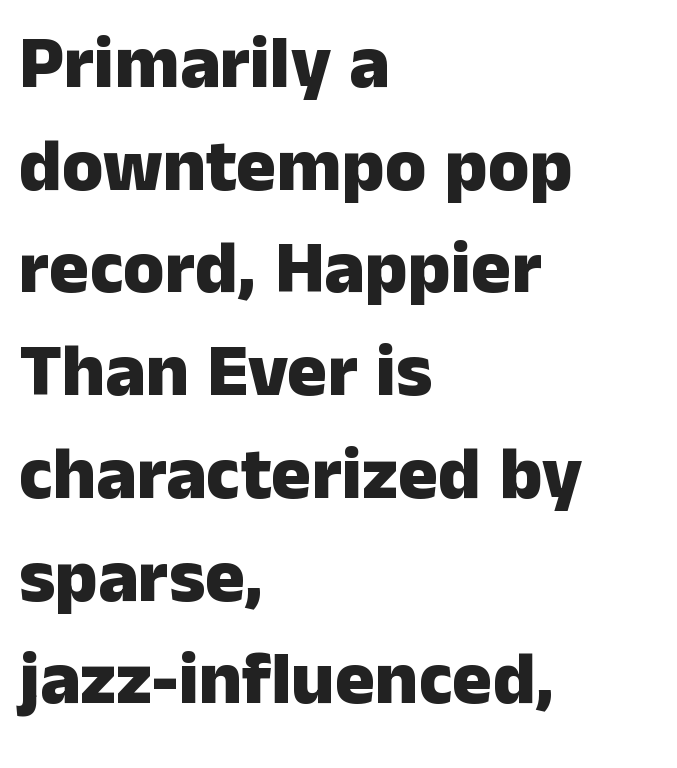
Q: Is the text bold? A: Yes.
Q: Is the text italic (slanted)? A: No, it is upright.
Q: Is the typeface a serif or a sans-serif typeface? A: Sans-serif.
Q: Is the text underlined? A: No.
Q: How is the paragraph aligned? A: Left-aligned.
Q: Is the spacing between letters normal or unusually wide? A: Normal.
Q: Is the spacing between lines tight, normal or loose? A: Normal.
Q: Width (condensed, normal, or wide)? A: Normal.
Q: Stroke contrast? A: Low.
Q: x-height? A: Medium.
Q: Monospaced? A: No.
